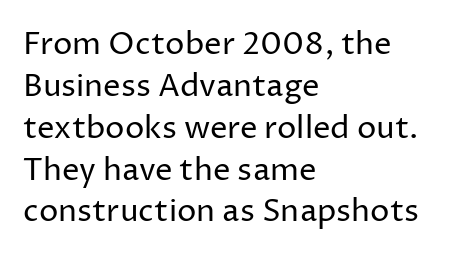
Q: Is the text bold? A: No.
Q: Is the text italic (slanted)? A: No, it is upright.
Q: Is the typeface a serif or a sans-serif typeface? A: Sans-serif.
Q: Is the text underlined? A: No.
Q: How is the paragraph aligned? A: Left-aligned.
Q: Is the spacing between letters normal or unusually wide? A: Normal.
Q: Is the spacing between lines tight, normal or loose? A: Normal.
Q: Width (condensed, normal, or wide)? A: Normal.
Q: Stroke contrast? A: Low.
Q: x-height? A: Medium.
Q: Monospaced? A: No.
